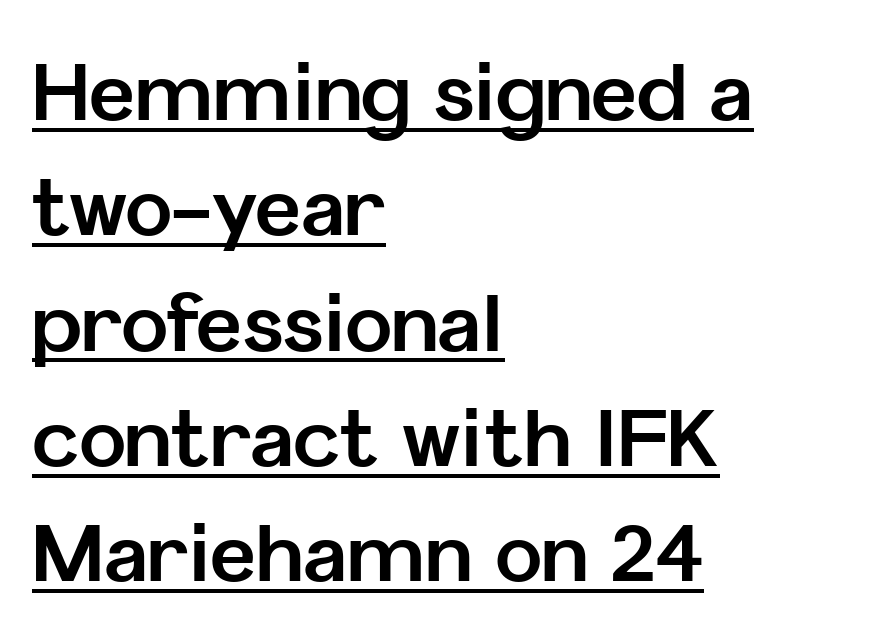
{"serif": "no", "italic": "no", "bold": "yes", "weight": "bold", "width": "normal", "stroke_contrast": "low", "x_height": "medium", "monospaced": "no", "underline": "yes", "align": "left", "line_spacing": "normal", "line_spacing_ratio": 1.46, "letter_spacing": "normal", "letter_spacing_em": 0.0, "glyph_px": 79}
